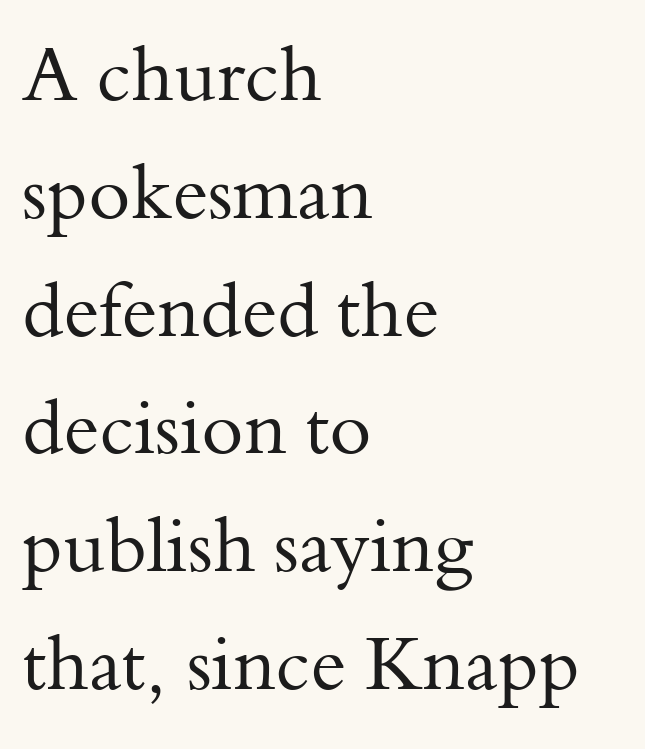
Q: Is the text bold? A: No.
Q: Is the text italic (slanted)? A: No, it is upright.
Q: Is the typeface a serif or a sans-serif typeface? A: Serif.
Q: Is the text underlined? A: No.
Q: How is the paragraph aligned? A: Left-aligned.
Q: Is the spacing between letters normal or unusually wide? A: Normal.
Q: Is the spacing between lines tight, normal or loose? A: Normal.
Q: Width (condensed, normal, or wide)? A: Normal.
Q: Stroke contrast? A: Medium.
Q: x-height? A: Small.
Q: Monospaced? A: No.
